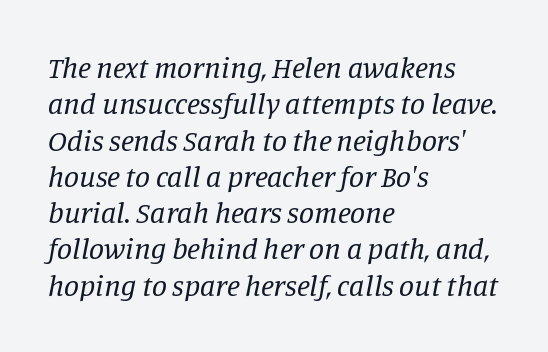
{"serif": "yes", "italic": "yes", "lean": "right", "slant_degrees": 11, "bold": "no", "weight": "regular", "width": "normal", "stroke_contrast": "low", "x_height": "large", "monospaced": "no", "underline": "no", "align": "left", "line_spacing_ratio": 1.21, "letter_spacing": "normal", "letter_spacing_em": 0.0, "glyph_px": 30}
